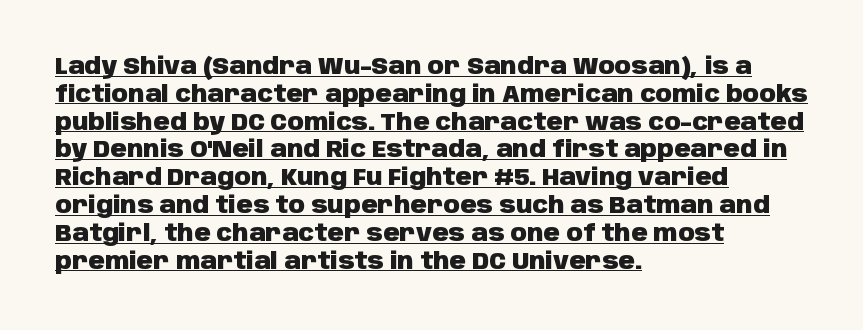
{"italic": "no", "bold": "yes", "underline": "yes", "align": "left", "line_spacing_ratio": 1.21, "letter_spacing": "normal", "letter_spacing_em": 0.0, "glyph_px": 23}
